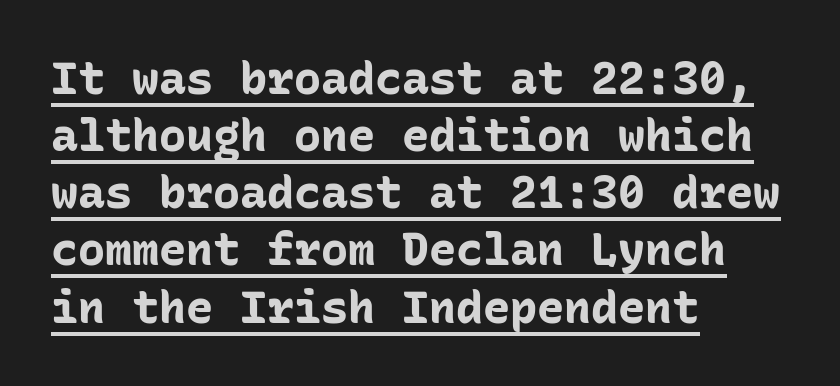
Q: Is the text bold? A: Yes.
Q: Is the text italic (slanted)? A: No, it is upright.
Q: Is the typeface a serif or a sans-serif typeface? A: Sans-serif.
Q: Is the text underlined? A: Yes.
Q: How is the paragraph aligned? A: Left-aligned.
Q: Is the spacing between letters normal or unusually wide? A: Normal.
Q: Is the spacing between lines tight, normal or loose? A: Normal.
Q: Width (condensed, normal, or wide)? A: Normal.
Q: Stroke contrast? A: Low.
Q: x-height? A: Medium.
Q: Monospaced? A: Yes.
